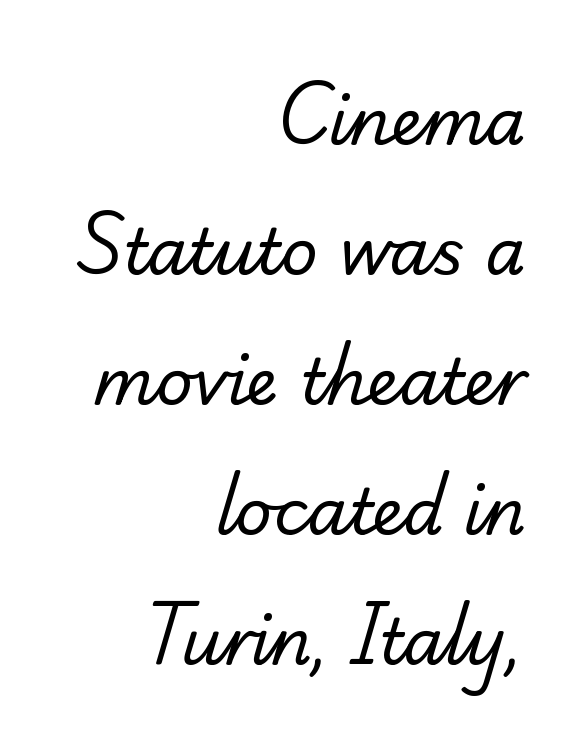
The image shows 64 px regular-weight serif type; set right-aligned, loose line spacing (2.03x), normal letter spacing, not underlined; low stroke contrast and a small x-height.
